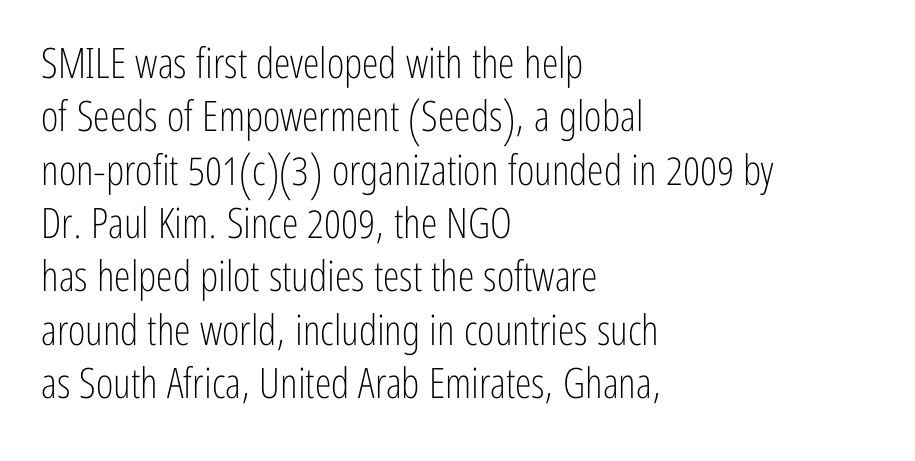
{"serif": "no", "italic": "no", "bold": "no", "weight": "light", "width": "condensed", "stroke_contrast": "low", "x_height": "medium", "monospaced": "no", "underline": "no", "align": "left", "line_spacing": "normal", "line_spacing_ratio": 1.27, "letter_spacing": "normal", "letter_spacing_em": 0.0, "glyph_px": 42}
